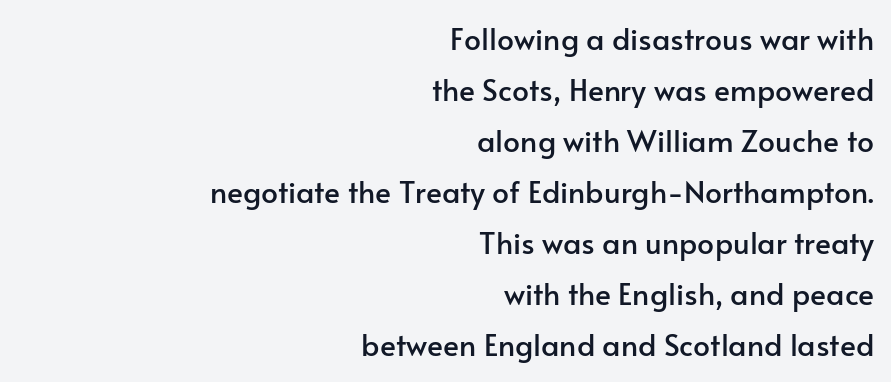
Q: Is the text italic (slanted)? A: No, it is upright.
Q: Is the typeface a serif or a sans-serif typeface? A: Sans-serif.
Q: Is the text underlined? A: No.
Q: How is the paragraph aligned? A: Right-aligned.
Q: Is the spacing between letters normal or unusually wide? A: Normal.
Q: Is the spacing between lines tight, normal or loose? A: Normal.
Q: Width (condensed, normal, or wide)? A: Normal.
Q: Stroke contrast? A: Low.
Q: x-height? A: Small.
Q: Monospaced? A: No.
